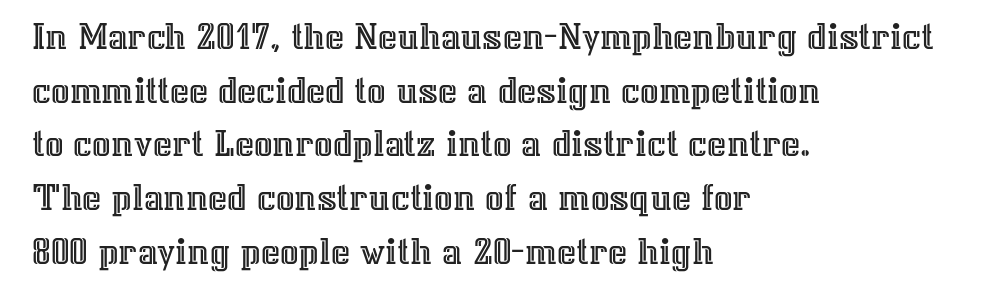
Upright lettering throughout. Spacing verdict: proportional, widths tailored to each character. Nothing unusual about the tracking: characters are spaced as the font intends. Is there much room between lines? A standard amount, neither cramped nor airy. The strip under each line holds only bare page.
